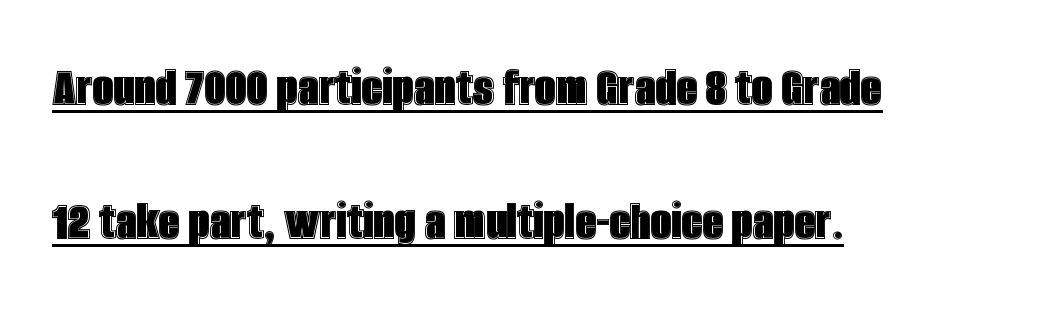
Q: Is the text italic (slanted)? A: No, it is upright.
Q: Is the text underlined? A: Yes.
Q: How is the paragraph aligned? A: Left-aligned.
Q: Is the spacing between letters normal or unusually wide? A: Normal.
Q: Is the spacing between lines tight, normal or loose? A: Loose.
Q: Width (condensed, normal, or wide)? A: Condensed.
Q: x-height? A: Large.
Q: Monospaced? A: No.
